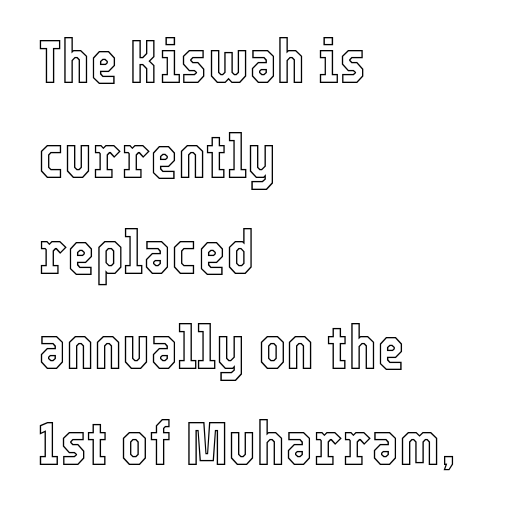
If you drew a ruler down the left edge, every line would touch it. The gaps between neighbouring characters are ordinary and unremarkable. This is roman type, the default non-slanted kind. The specimen omits any rule beneath the text block's lines. Each letter keeps its own natural width here, so spacing adapts to shape.
